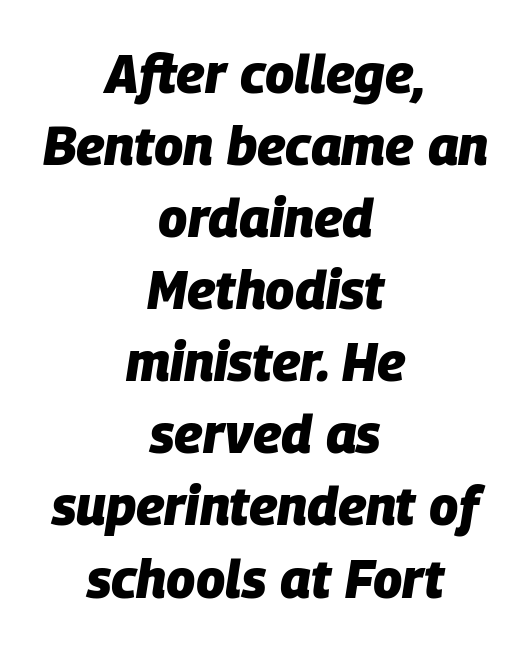
Q: Is the text bold? A: Yes.
Q: Is the text italic (slanted)? A: Yes, it leans right by about 9 degrees.
Q: Is the text underlined? A: No.
Q: How is the paragraph aligned? A: Centered.
Q: Is the spacing between letters normal or unusually wide? A: Normal.
Q: Is the spacing between lines tight, normal or loose? A: Normal.
Q: Width (condensed, normal, or wide)? A: Normal.
Q: Stroke contrast? A: Low.
Q: x-height? A: Large.
Q: Monospaced? A: No.
